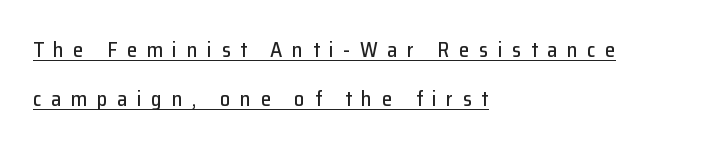
Observe the wide spacing: letters keep a clear distance from each other. If you measured baseline to baseline, you'd find a long distance. This rendering features underlined lettering. Layout note: lines flush left.
